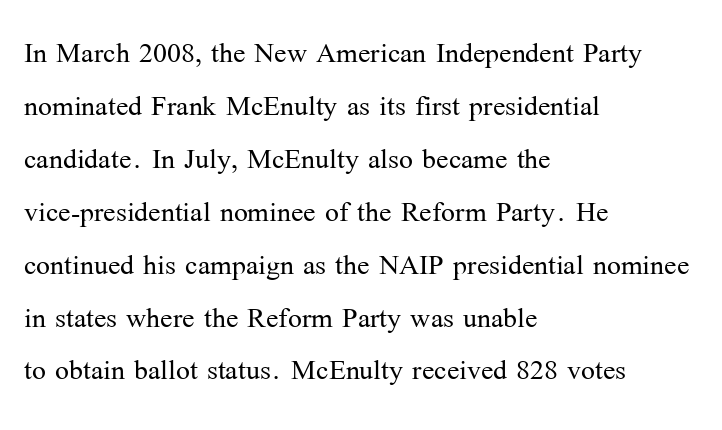
The image shows 37 px light serif type, upright; set left-aligned, normal line spacing (1.43x), normal letter spacing, not underlined; medium stroke contrast and a medium x-height.
